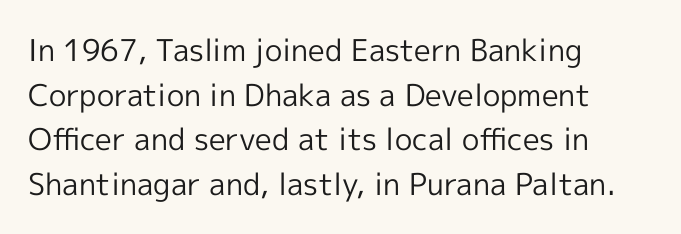
Q: Is the text bold? A: No.
Q: Is the text italic (slanted)? A: No, it is upright.
Q: Is the typeface a serif or a sans-serif typeface? A: Sans-serif.
Q: Is the text underlined? A: No.
Q: How is the paragraph aligned? A: Left-aligned.
Q: Is the spacing between letters normal or unusually wide? A: Normal.
Q: Is the spacing between lines tight, normal or loose? A: Normal.
Q: Width (condensed, normal, or wide)? A: Normal.
Q: x-height? A: Medium.
Q: Monospaced? A: No.
